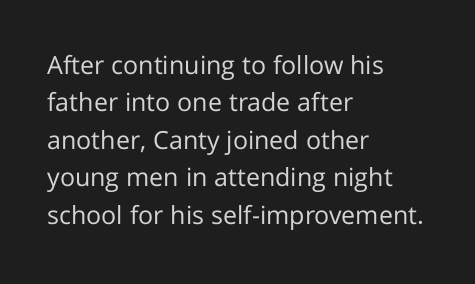
{"italic": "no", "bold": "no", "underline": "no", "align": "left", "line_spacing": "normal", "line_spacing_ratio": 1.5, "letter_spacing": "normal", "letter_spacing_em": 0.0, "glyph_px": 25}
